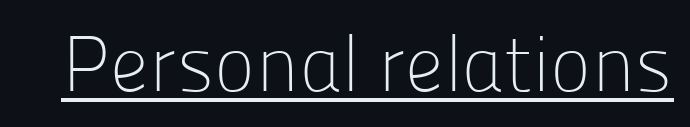
The image shows 78 px light sans-serif type, upright; set normal letter spacing, underlined; low stroke contrast and a medium x-height.
